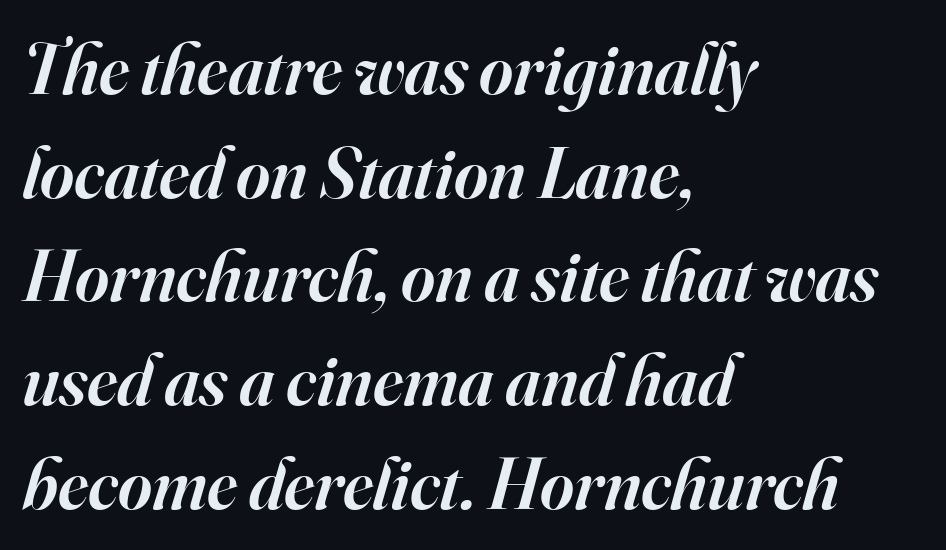
Q: Is the text bold? A: Semi-bold.
Q: Is the text italic (slanted)? A: Yes, it leans right by about 16 degrees.
Q: Is the typeface a serif or a sans-serif typeface? A: Serif.
Q: Is the text underlined? A: No.
Q: How is the paragraph aligned? A: Left-aligned.
Q: Is the spacing between letters normal or unusually wide? A: Normal.
Q: Is the spacing between lines tight, normal or loose? A: Normal.
Q: Width (condensed, normal, or wide)? A: Normal.
Q: Stroke contrast? A: High.
Q: x-height? A: Small.
Q: Monospaced? A: No.
